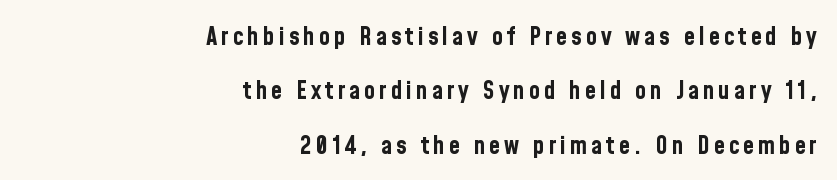
Type without underlining. This rendering uses right alignment, leaving the left contour irregular. Compared with typical paragraphs, the rows here are farther apart. The font's upright variant was chosen for this text. The font is running at its bold setting.
